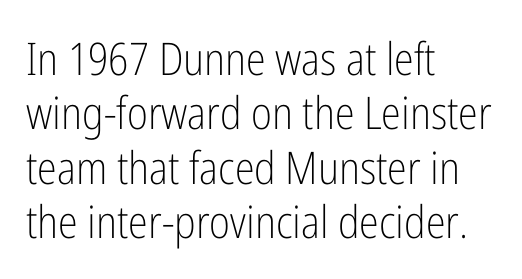
The image shows 45 px light, condensed sans-serif type, upright; set left-aligned, line spacing 1.21x, normal letter spacing, not underlined; low stroke contrast and a medium x-height.
